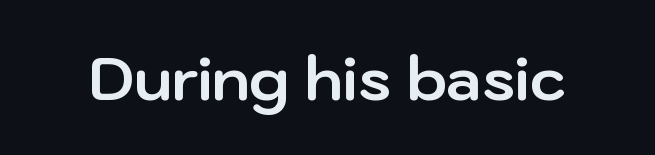
The image shows 60 px bold sans-serif type, upright; set normal letter spacing, not underlined; low stroke contrast and a medium x-height.
